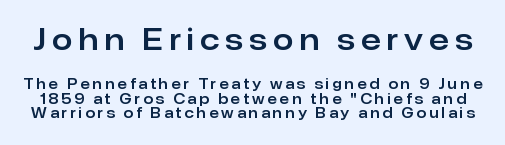
Q: Is the text italic (slanted)? A: No, it is upright.
Q: Is the typeface a serif or a sans-serif typeface? A: Sans-serif.
Q: Is the text underlined? A: No.
Q: Is the spacing between letters normal or unusually wide? A: Unusually wide.
Q: Is the spacing between lines tight, normal or loose? A: Tight.
Q: Which block of text is set in a larger size, the first (top) or the second (bottom)? A: The first (top) one.
Q: Width (condensed, normal, or wide)? A: Normal.
Q: Stroke contrast? A: Low.
Q: x-height? A: Medium.
Q: Monospaced? A: No.
